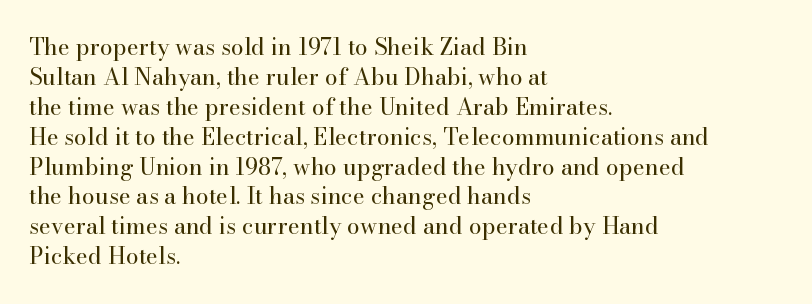
The image shows 23 px text type, upright; set left-aligned, normal line spacing (1.3x), normal letter spacing, not underlined.
